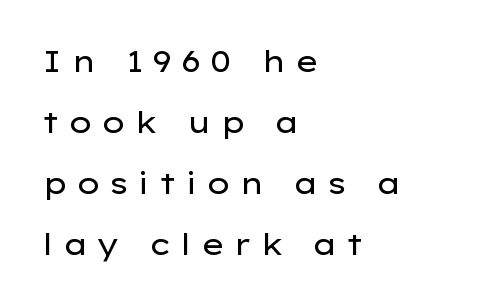
{"serif": "no", "italic": "no", "bold": "no", "weight": "regular", "width": "wide", "stroke_contrast": "low", "x_height": "medium", "monospaced": "no", "underline": "no", "align": "left", "line_spacing": "loose", "line_spacing_ratio": 2.03, "letter_spacing": "wide", "letter_spacing_em": 0.29, "glyph_px": 30}
